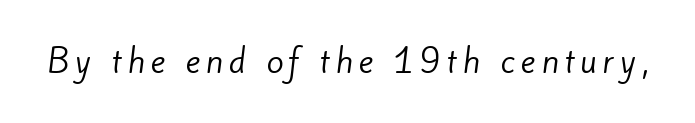
The image shows 31 px regular-weight sans-serif type; set not underlined; low stroke contrast and a small x-height.
